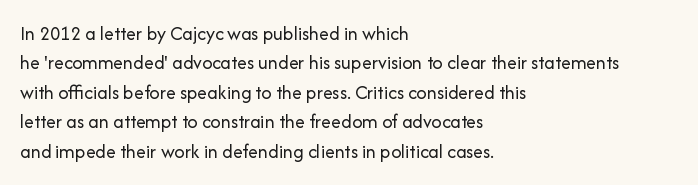
{"italic": "no", "bold": "no", "underline": "no", "align": "left", "line_spacing": "normal", "line_spacing_ratio": 1.47, "letter_spacing": "normal", "letter_spacing_em": 0.0, "glyph_px": 20}
